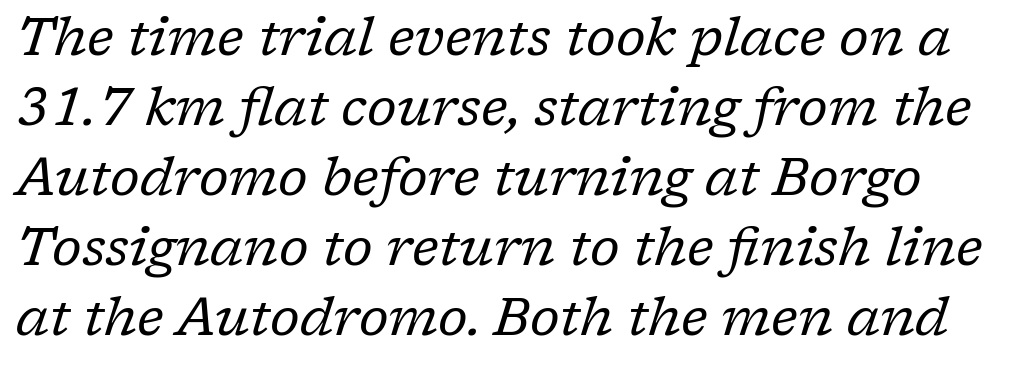
{"serif": "yes", "italic": "yes", "lean": "right", "slant_degrees": 17, "bold": "no", "weight": "regular", "width": "normal", "stroke_contrast": "low", "x_height": "medium", "monospaced": "no", "underline": "no", "line_spacing": "normal", "line_spacing_ratio": 1.32, "letter_spacing": "normal", "letter_spacing_em": 0.0, "glyph_px": 53}
